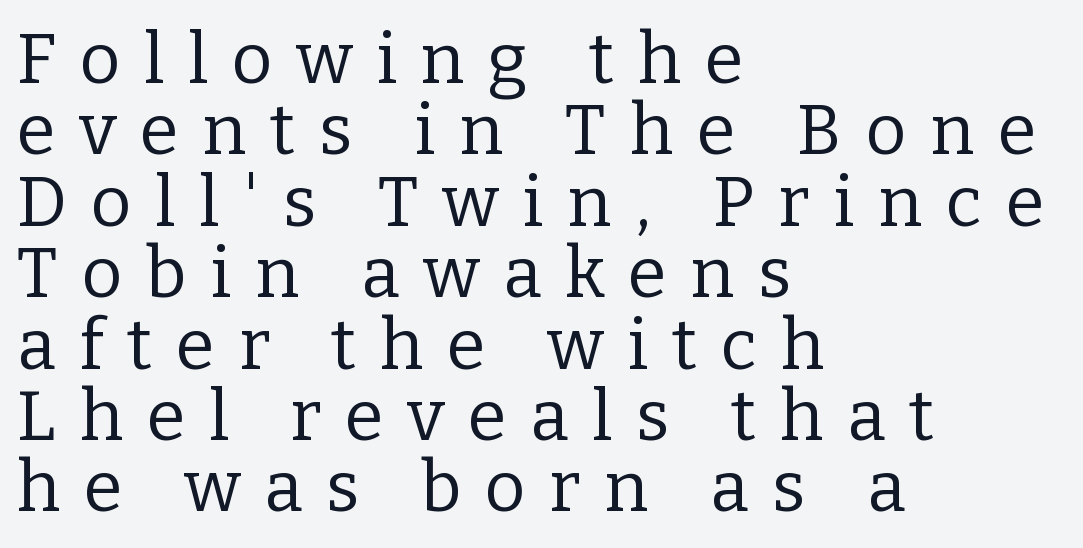
Q: Is the text bold? A: No.
Q: Is the text italic (slanted)? A: No, it is upright.
Q: Is the typeface a serif or a sans-serif typeface? A: Serif.
Q: Is the text underlined? A: No.
Q: How is the paragraph aligned? A: Left-aligned.
Q: Is the spacing between letters normal or unusually wide? A: Unusually wide.
Q: Is the spacing between lines tight, normal or loose? A: Tight.
Q: Width (condensed, normal, or wide)? A: Normal.
Q: Stroke contrast? A: Low.
Q: x-height? A: Medium.
Q: Monospaced? A: No.
